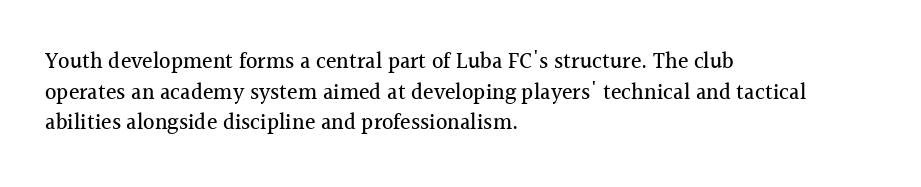
Q: Is the text italic (slanted)? A: No, it is upright.
Q: Is the text underlined? A: No.
Q: How is the paragraph aligned? A: Left-aligned.
Q: Is the spacing between letters normal or unusually wide? A: Normal.
Q: Is the spacing between lines tight, normal or loose? A: Normal.
